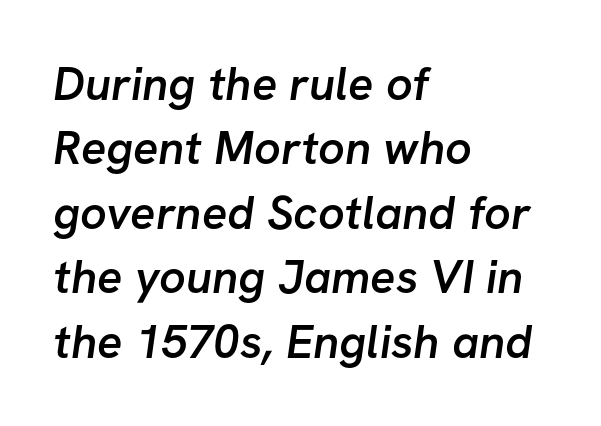
{"serif": "no", "bold": "semi", "weight": "semibold", "width": "normal", "stroke_contrast": "low", "x_height": "medium", "monospaced": "no", "underline": "no", "align": "left", "line_spacing": "normal", "line_spacing_ratio": 1.37, "letter_spacing": "normal", "letter_spacing_em": 0.0, "glyph_px": 47}
